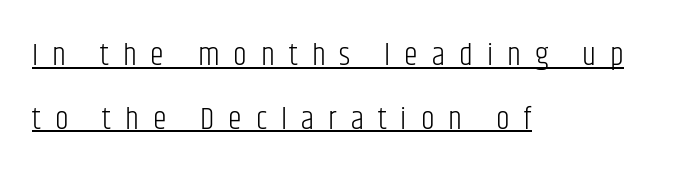
{"serif": "no", "italic": "no", "bold": "no", "weight": "light", "width": "condensed", "stroke_contrast": "low", "x_height": "large", "monospaced": "no", "underline": "yes", "align": "left", "line_spacing": "loose", "line_spacing_ratio": 2.05, "letter_spacing": "wide", "letter_spacing_em": 0.45, "glyph_px": 31}
